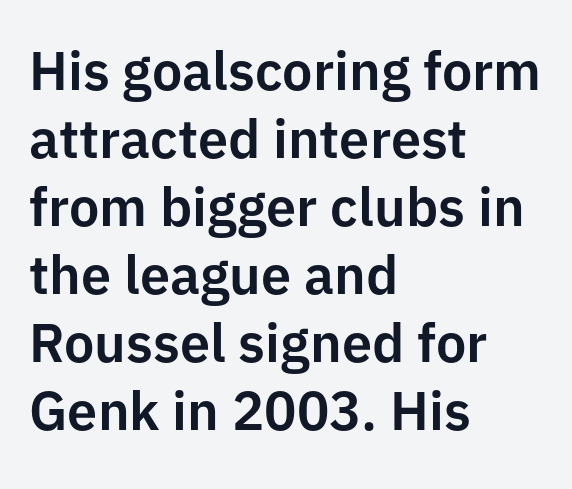
Reading down the column, the eye jumps a familiar distance to each next line. The letters stand straight up with perfectly vertical stems. Observe the ordinary spacing: letters are neighbours, not strangers. This sample has the flowing, uneven cadence of proportional lettering. Caption: multi-line text, flush left, ragged right.
